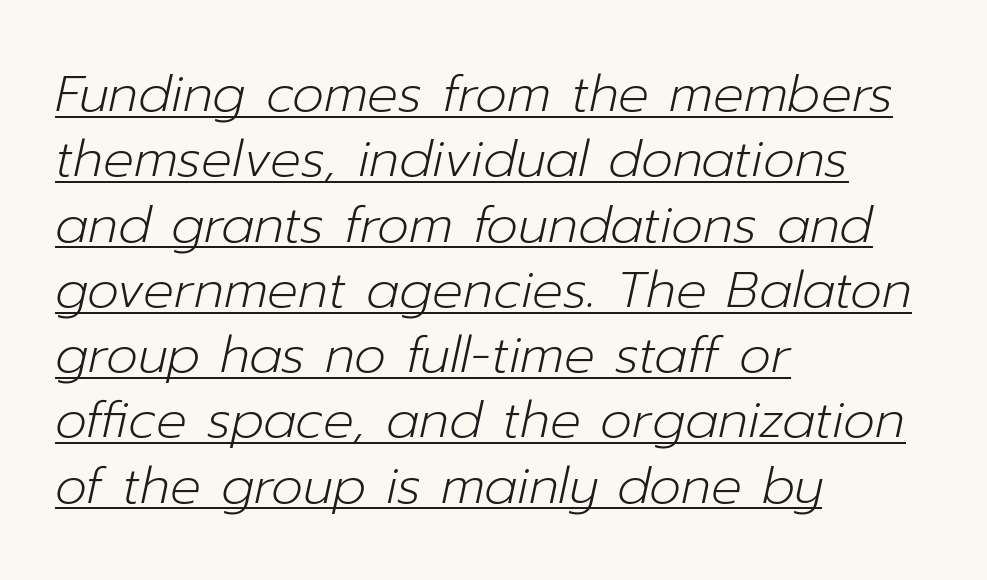
Q: Is the text bold? A: No.
Q: Is the text italic (slanted)? A: Yes, it leans right by about 12 degrees.
Q: Is the text underlined? A: Yes.
Q: How is the paragraph aligned? A: Left-aligned.
Q: Is the spacing between letters normal or unusually wide? A: Normal.
Q: Is the spacing between lines tight, normal or loose? A: Normal.
Q: Width (condensed, normal, or wide)? A: Normal.
Q: Stroke contrast? A: Low.
Q: x-height? A: Medium.
Q: Monospaced? A: No.
